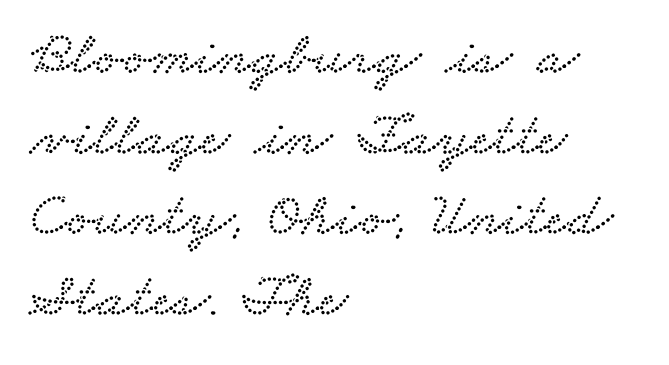
{"serif": "yes", "width": "wide", "stroke_contrast": "low", "x_height": "small", "monospaced": "no", "underline": "no", "align": "left", "line_spacing": "normal", "line_spacing_ratio": 1.3, "letter_spacing": "normal", "letter_spacing_em": 0.0, "glyph_px": 62}
